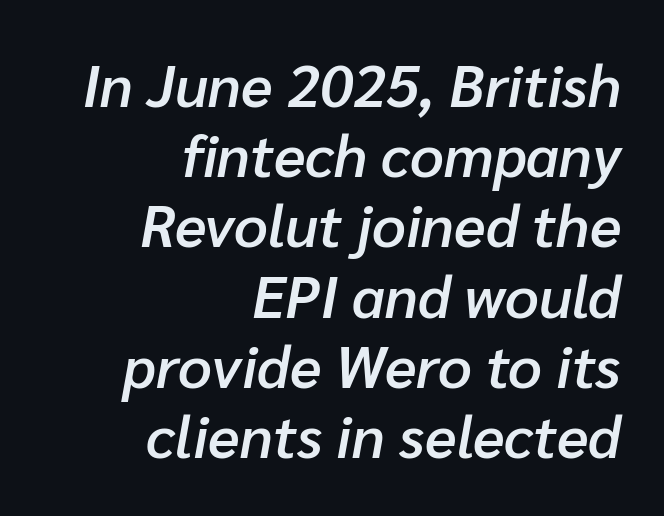
The image shows 59 px semibold type, italic (leaning right); set right-aligned, line spacing 1.19x, normal letter spacing, not underlined; low stroke contrast and a medium x-height.
